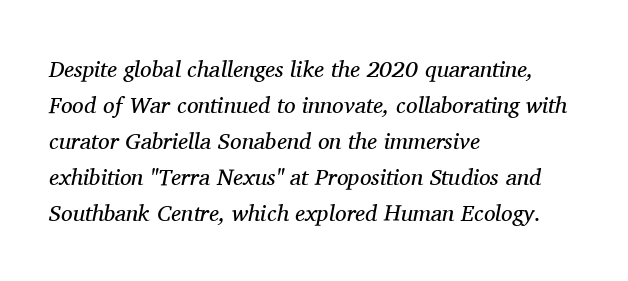
One glance says typical: line gaps are just what's usual. Quick note: italic. Check under the words: just untouched page. Spacing between characters is what you'd get straight out of the box. Each stroke keeps to a modest, everyday thickness or less.
